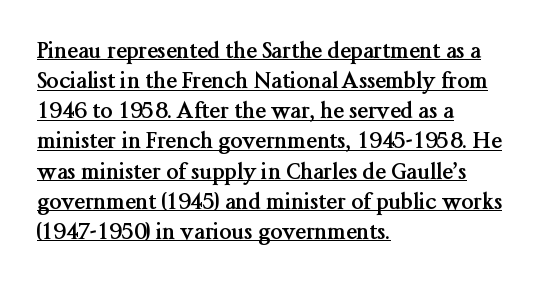
The image shows 22 px bold type, upright; set left-aligned, normal line spacing (1.37x), normal letter spacing, underlined.
